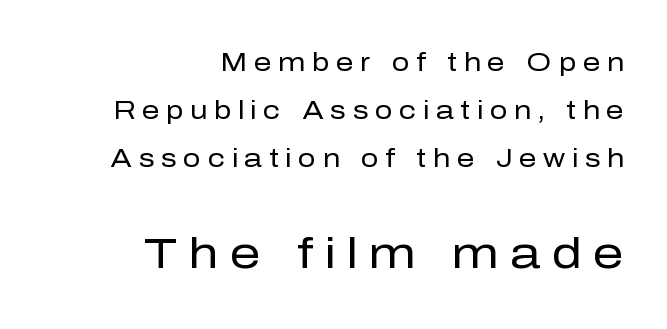
Q: Is the text bold? A: No.
Q: Is the text italic (slanted)? A: No, it is upright.
Q: Is the typeface a serif or a sans-serif typeface? A: Sans-serif.
Q: Is the text underlined? A: No.
Q: How is the paragraph aligned? A: Right-aligned.
Q: Is the spacing between letters normal or unusually wide? A: Unusually wide.
Q: Is the spacing between lines tight, normal or loose? A: Loose.
Q: Which block of text is set in a larger size, the first (top) or the second (bottom)? A: The second (bottom) one.
Q: Width (condensed, normal, or wide)? A: Normal.
Q: Stroke contrast? A: Low.
Q: x-height? A: Medium.
Q: Monospaced? A: No.
